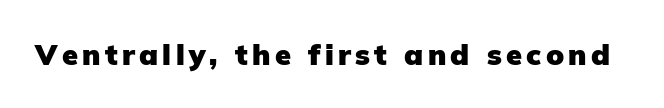
The image shows 29 px heavy sans-serif type, upright; set not underlined; low stroke contrast and a medium x-height.
